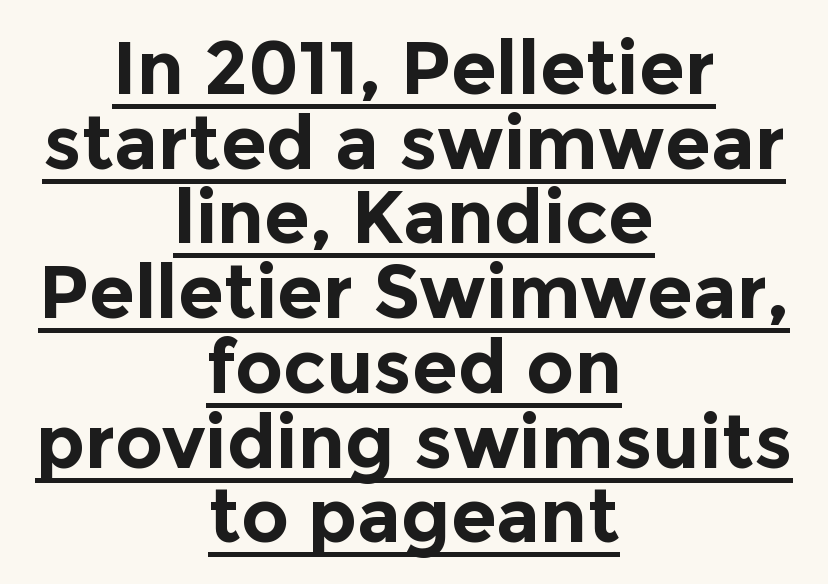
{"serif": "no", "italic": "no", "bold": "yes", "weight": "bold", "width": "normal", "x_height": "medium", "monospaced": "no", "underline": "yes", "align": "center", "line_spacing": "tight", "line_spacing_ratio": 1.01, "letter_spacing": "normal", "letter_spacing_em": 0.0, "glyph_px": 74}
